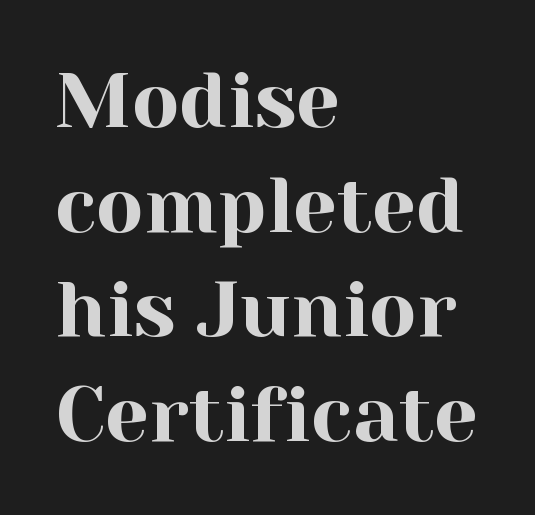
Q: Is the text italic (slanted)? A: No, it is upright.
Q: Is the typeface a serif or a sans-serif typeface? A: Serif.
Q: Is the text underlined? A: No.
Q: How is the paragraph aligned? A: Left-aligned.
Q: Is the spacing between letters normal or unusually wide? A: Normal.
Q: Is the spacing between lines tight, normal or loose? A: Normal.
Q: Width (condensed, normal, or wide)? A: Normal.
Q: x-height? A: Medium.
Q: Monospaced? A: No.
